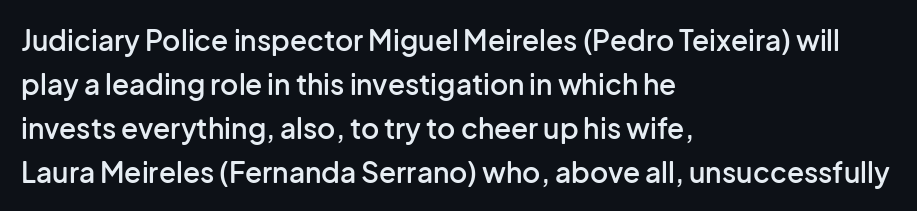
The rendering uses a semibold face; strokes are thickened but not to full bold. Each word holds together tightly as a unit, with standard inter-letter gaps. One glance says typical: line gaps are just what's usual. Casual observation: everything's shoved over to the left.
